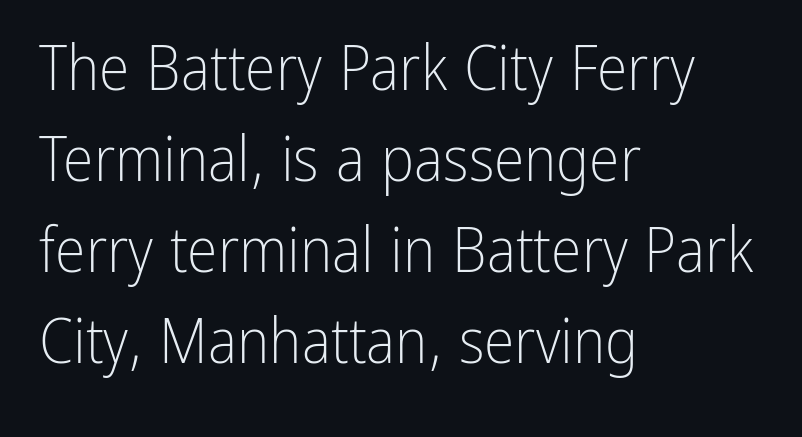
{"serif": "no", "italic": "no", "bold": "no", "weight": "light", "width": "condensed", "stroke_contrast": "low", "x_height": "medium", "monospaced": "no", "underline": "no", "align": "left", "line_spacing": "normal", "line_spacing_ratio": 1.47, "letter_spacing": "normal", "letter_spacing_em": 0.0, "glyph_px": 62}
